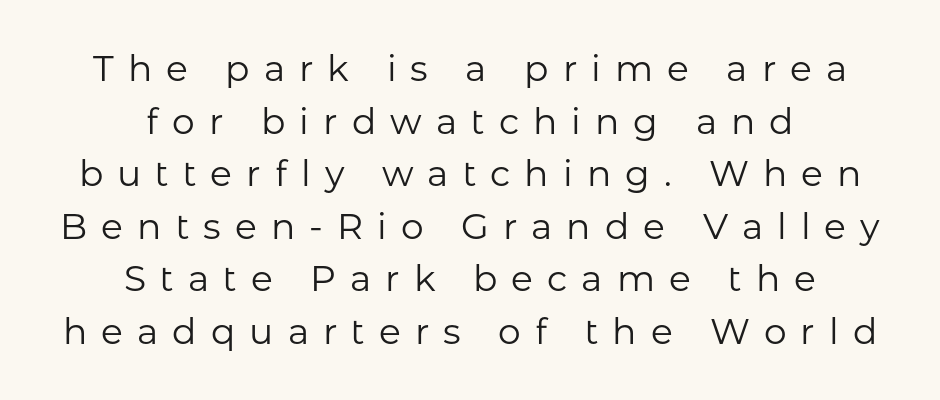
The image shows 36 px regular-weight sans-serif type, upright; set centered, normal line spacing (1.46x), unusually wide letter spacing (+0.39 em), not underlined; low stroke contrast and a medium x-height.
